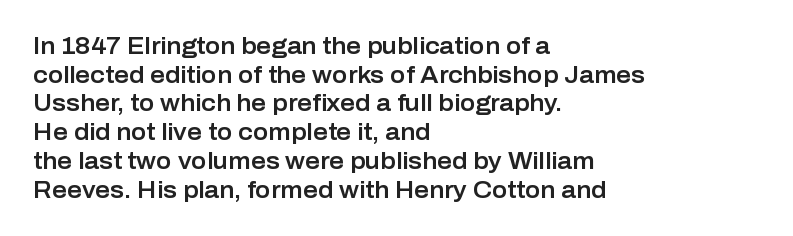
{"italic": "no", "underline": "no", "align": "left", "line_spacing": "normal", "line_spacing_ratio": 1.25, "letter_spacing": "normal", "letter_spacing_em": 0.0, "glyph_px": 23}
